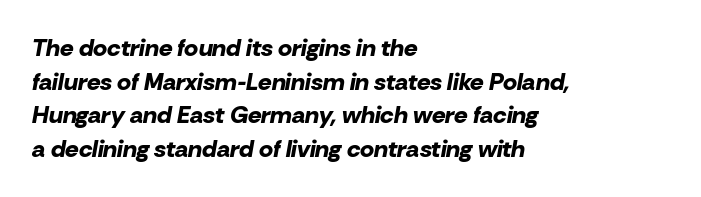
The gap between lines stays unmarked. A dark, heavy texture on the line: the type is bold. These lines are set flush left with a ragged right edge. Is the type slanted? Yes — the strokes lean at a clear angle.
